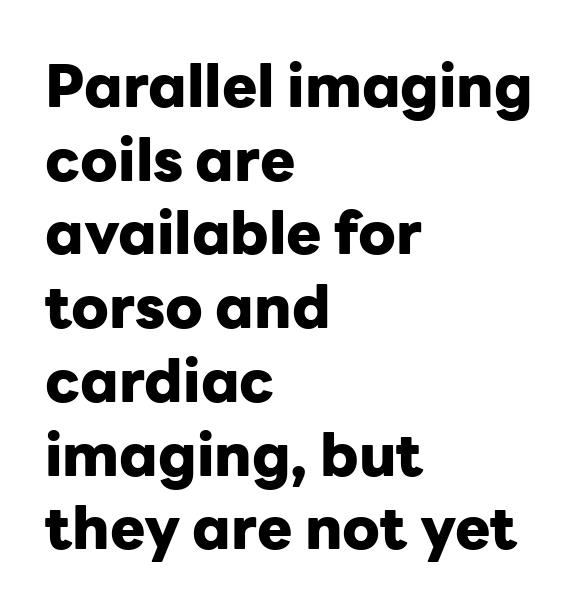
{"serif": "no", "italic": "no", "bold": "yes", "weight": "heavy", "width": "normal", "stroke_contrast": "low", "x_height": "medium", "monospaced": "no", "underline": "no", "align": "left", "line_spacing": "normal", "line_spacing_ratio": 1.25, "letter_spacing": "normal", "letter_spacing_em": 0.0, "glyph_px": 59}
